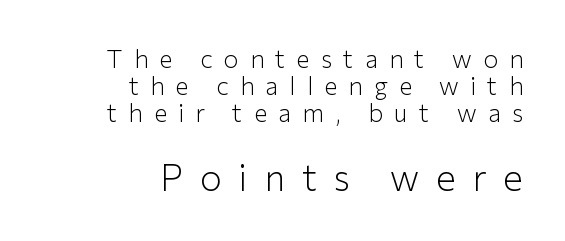
The image shows 37 px light sans-serif type, upright; set right-aligned, tight line spacing (1.08x), unusually wide letter spacing (+0.45 em), not underlined; the second (bottom) block is 1.48x larger; low stroke contrast and a medium x-height.
